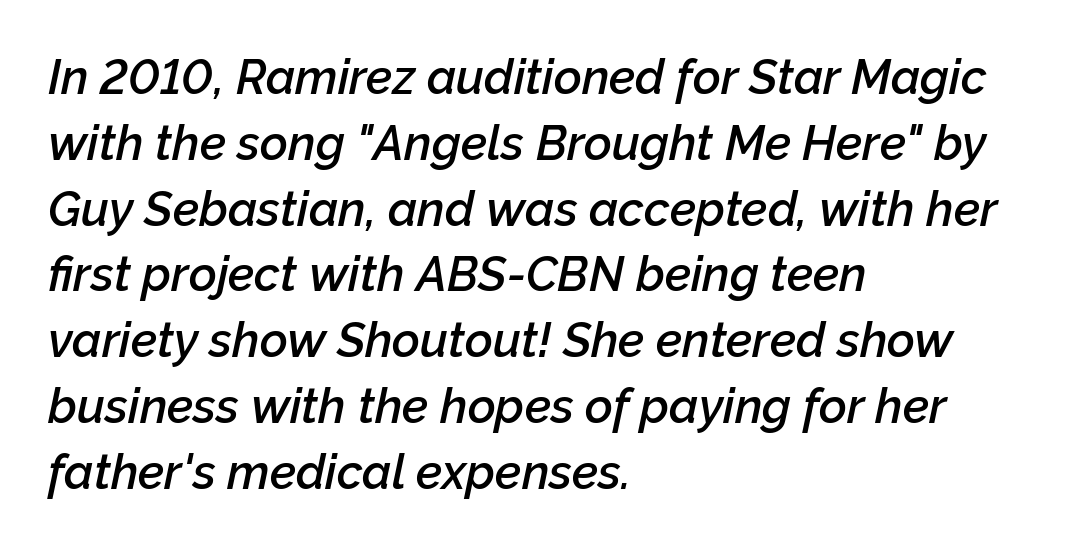
The image shows 48 px semibold type, italic (leaning right); set left-aligned, normal line spacing (1.37x), normal letter spacing, not underlined; low stroke contrast and a medium x-height.
